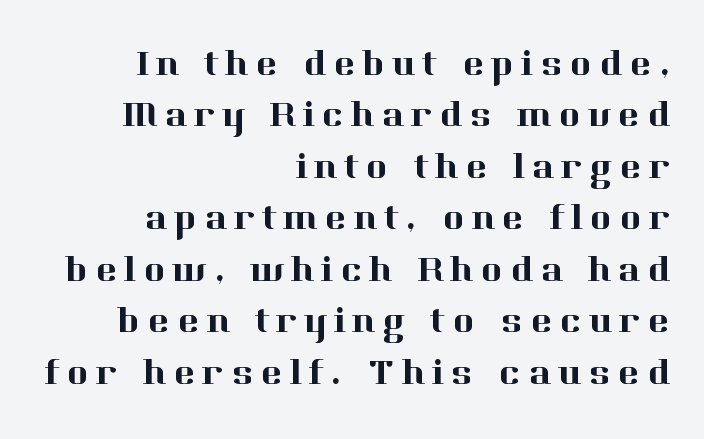
The image shows 37 px serif type, upright; set right-aligned, normal line spacing (1.39x), not underlined; high stroke contrast and a medium x-height.
